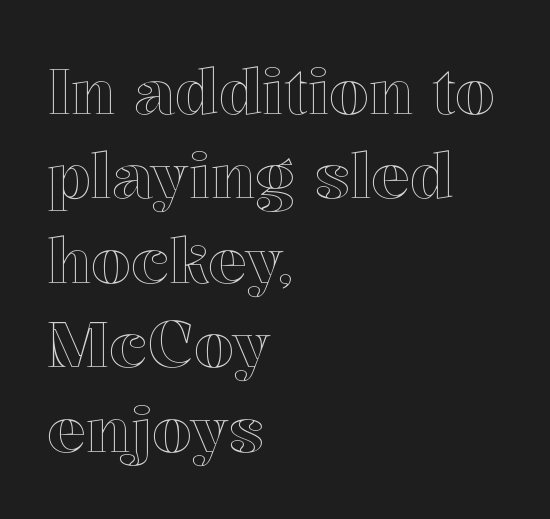
Q: Is the text italic (slanted)? A: No, it is upright.
Q: Is the text underlined? A: No.
Q: How is the paragraph aligned? A: Left-aligned.
Q: Is the spacing between letters normal or unusually wide? A: Normal.
Q: Is the spacing between lines tight, normal or loose? A: Normal.
Q: Width (condensed, normal, or wide)? A: Normal.
Q: x-height? A: Medium.
Q: Monospaced? A: No.
